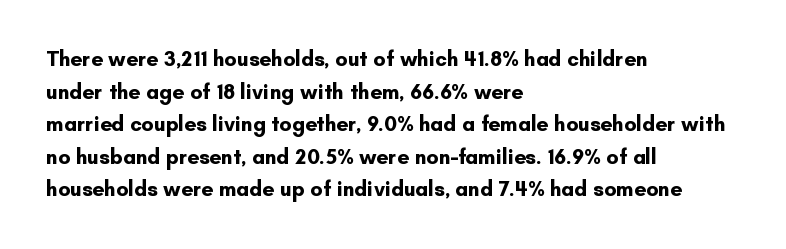
Q: Is the text bold? A: Yes.
Q: Is the text italic (slanted)? A: No, it is upright.
Q: Is the text underlined? A: No.
Q: How is the paragraph aligned? A: Left-aligned.
Q: Is the spacing between letters normal or unusually wide? A: Normal.
Q: Is the spacing between lines tight, normal or loose? A: Normal.
